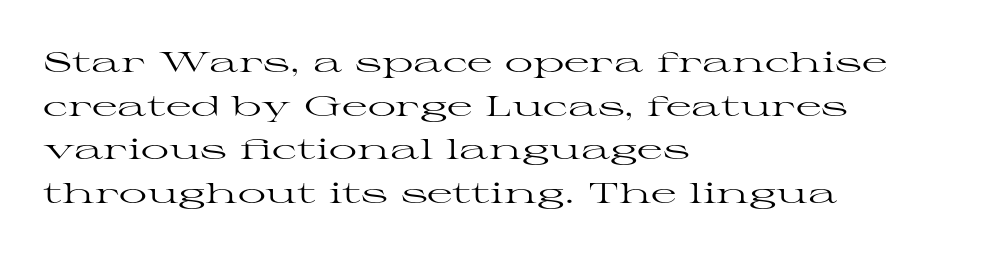
The image shows 28 px regular-weight, wide serif type, upright; set left-aligned, normal line spacing (1.56x), normal letter spacing, not underlined; high stroke contrast and a medium x-height.
